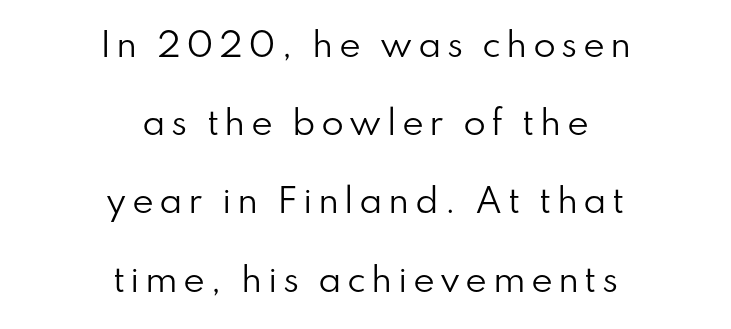
Q: Is the text bold? A: No.
Q: Is the text italic (slanted)? A: No, it is upright.
Q: Is the typeface a serif or a sans-serif typeface? A: Sans-serif.
Q: Is the text underlined? A: No.
Q: How is the paragraph aligned? A: Centered.
Q: Is the spacing between lines tight, normal or loose? A: Loose.
Q: Width (condensed, normal, or wide)? A: Normal.
Q: Stroke contrast? A: Low.
Q: x-height? A: Small.
Q: Monospaced? A: No.
